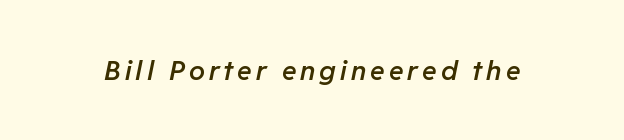
Q: Is the text bold? A: Semi-bold.
Q: Is the text italic (slanted)? A: Yes, it leans right by about 11 degrees.
Q: Is the text underlined? A: No.
